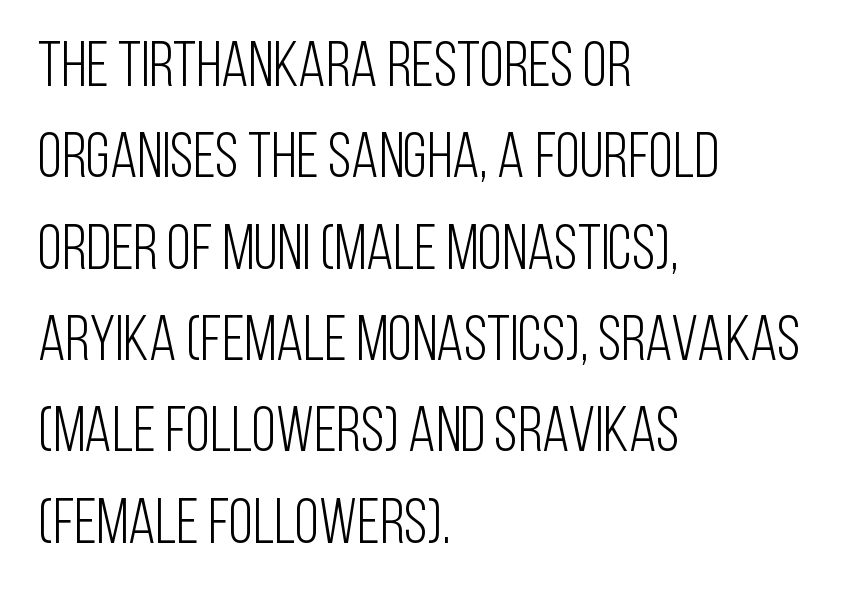
The image shows 63 px light, condensed sans-serif type, upright; set left-aligned, normal line spacing (1.45x), normal letter spacing, not underlined; low stroke contrast and a large x-height.
